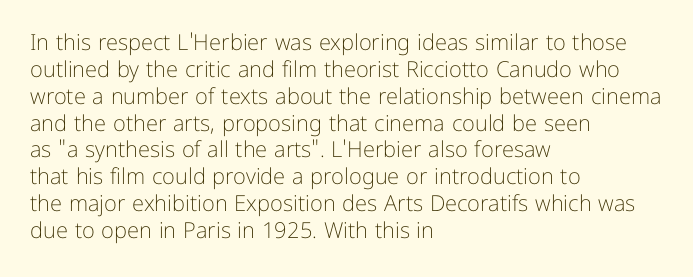
{"italic": "no", "bold": "no", "underline": "no", "align": "left", "line_spacing_ratio": 1.22, "letter_spacing": "normal", "letter_spacing_em": 0.0, "glyph_px": 22}
